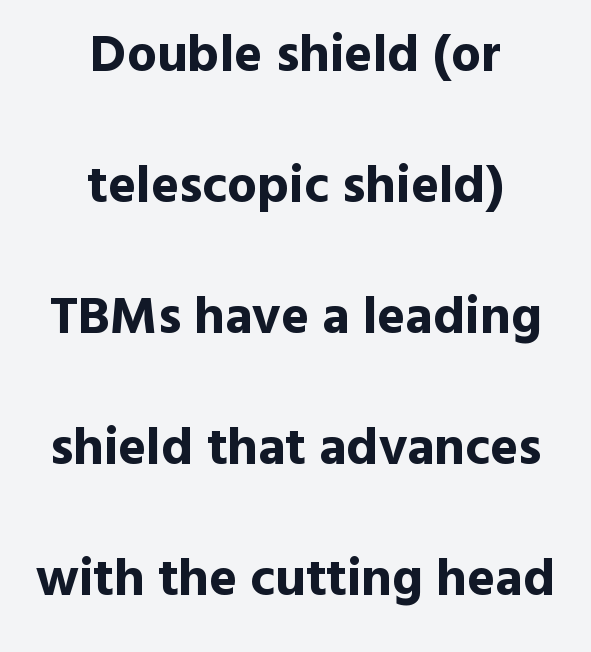
Q: Is the text bold? A: Yes.
Q: Is the text italic (slanted)? A: No, it is upright.
Q: Is the typeface a serif or a sans-serif typeface? A: Sans-serif.
Q: Is the text underlined? A: No.
Q: How is the paragraph aligned? A: Centered.
Q: Is the spacing between letters normal or unusually wide? A: Normal.
Q: Is the spacing between lines tight, normal or loose? A: Loose.
Q: Width (condensed, normal, or wide)? A: Normal.
Q: x-height? A: Medium.
Q: Monospaced? A: No.
